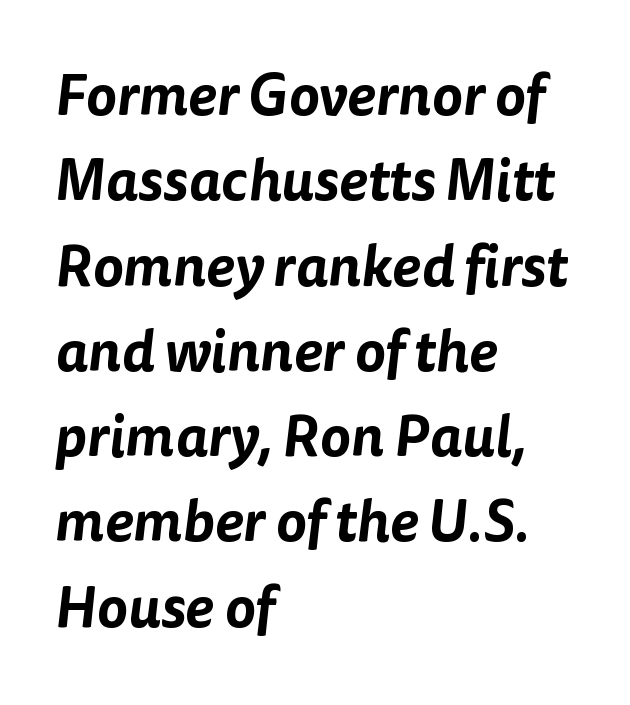
The image shows 58 px sans-serif type; set left-aligned, normal line spacing (1.47x), normal letter spacing, not underlined; low stroke contrast and a medium x-height.
